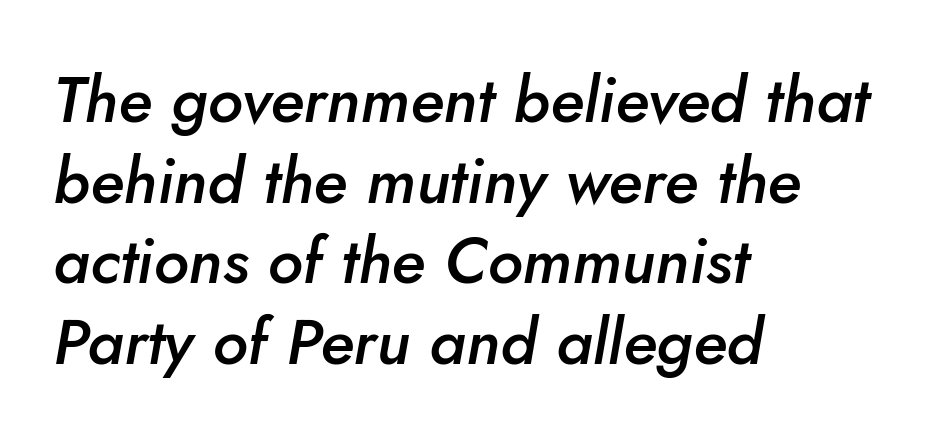
Q: Is the text bold? A: Semi-bold.
Q: Is the text italic (slanted)? A: Yes, it leans right by about 5 degrees.
Q: Is the text underlined? A: No.
Q: How is the paragraph aligned? A: Left-aligned.
Q: Is the spacing between letters normal or unusually wide? A: Normal.
Q: Is the spacing between lines tight, normal or loose? A: Normal.
Q: Width (condensed, normal, or wide)? A: Normal.
Q: Stroke contrast? A: Low.
Q: x-height? A: Small.
Q: Monospaced? A: No.
